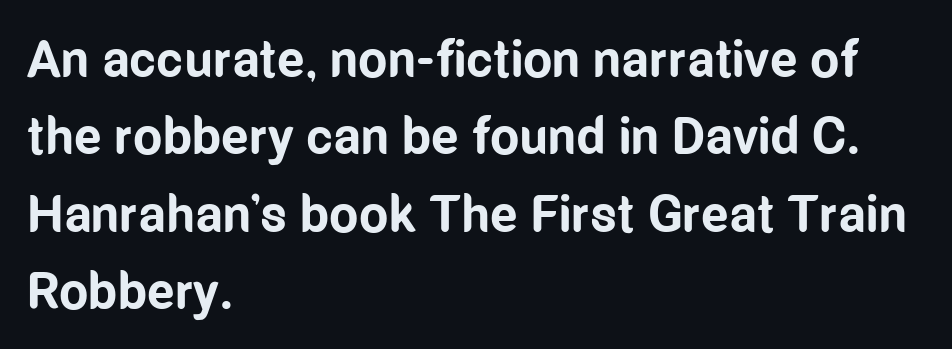
Plenty of ink on the page — the face is bold. Vertical strokes here are truly vertical. The rendering uses a moderate line-height, typical for paragraphs. This rendering employs a face without finishing strokes, i.e., a sans-serif.
